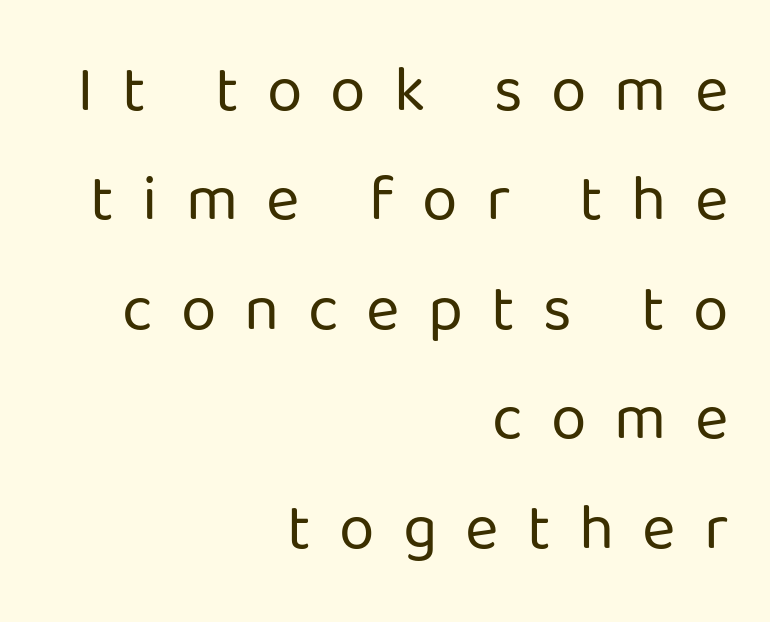
{"serif": "no", "italic": "no", "bold": "no", "weight": "regular", "width": "normal", "stroke_contrast": "low", "x_height": "medium", "monospaced": "no", "underline": "no", "align": "right", "line_spacing_ratio": 1.71, "letter_spacing": "wide", "letter_spacing_em": 0.44, "glyph_px": 64}
